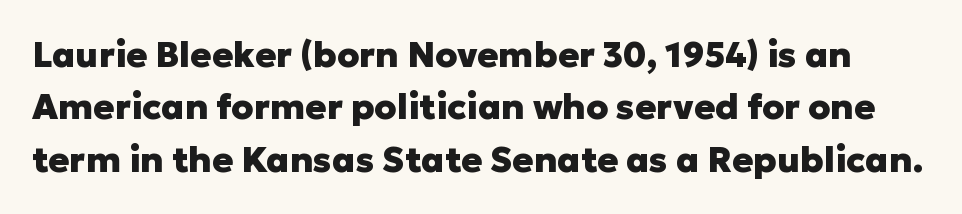
{"serif": "no", "italic": "no", "bold": "yes", "weight": "heavy", "width": "normal", "stroke_contrast": "low", "x_height": "medium", "monospaced": "no", "underline": "no", "line_spacing": "normal", "line_spacing_ratio": 1.5, "letter_spacing": "normal", "letter_spacing_em": 0.0, "glyph_px": 35}
